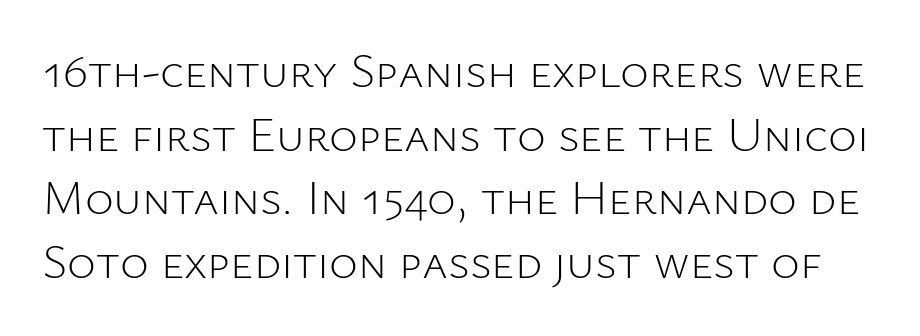
Q: Is the text bold? A: No.
Q: Is the text italic (slanted)? A: No, it is upright.
Q: Is the typeface a serif or a sans-serif typeface? A: Sans-serif.
Q: Is the text underlined? A: No.
Q: Is the spacing between letters normal or unusually wide? A: Normal.
Q: Is the spacing between lines tight, normal or loose? A: Normal.
Q: Width (condensed, normal, or wide)? A: Normal.
Q: Stroke contrast? A: Low.
Q: x-height? A: Medium.
Q: Monospaced? A: No.
